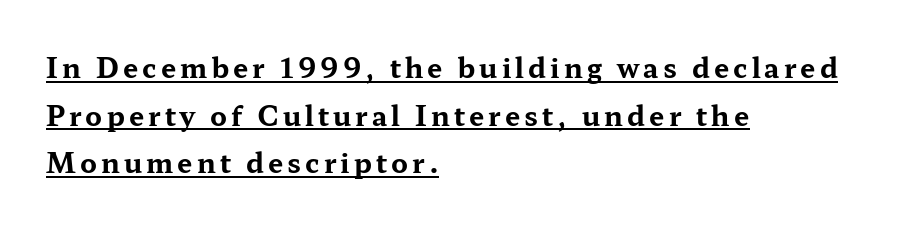
{"italic": "no", "bold": "yes", "underline": "yes", "align": "left", "line_spacing_ratio": 1.76, "glyph_px": 27}
